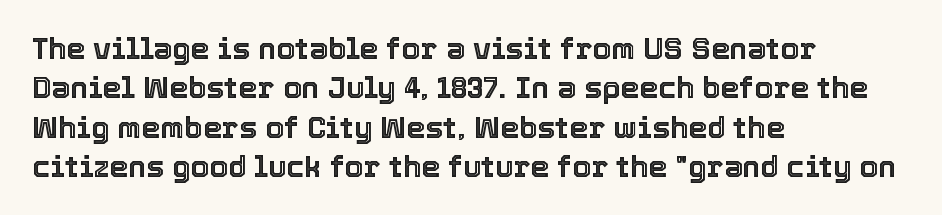
{"italic": "no", "width": "normal", "x_height": "medium", "monospaced": "no", "underline": "no", "align": "left", "line_spacing": "normal", "line_spacing_ratio": 1.31, "letter_spacing": "normal", "letter_spacing_em": 0.0, "glyph_px": 30}
